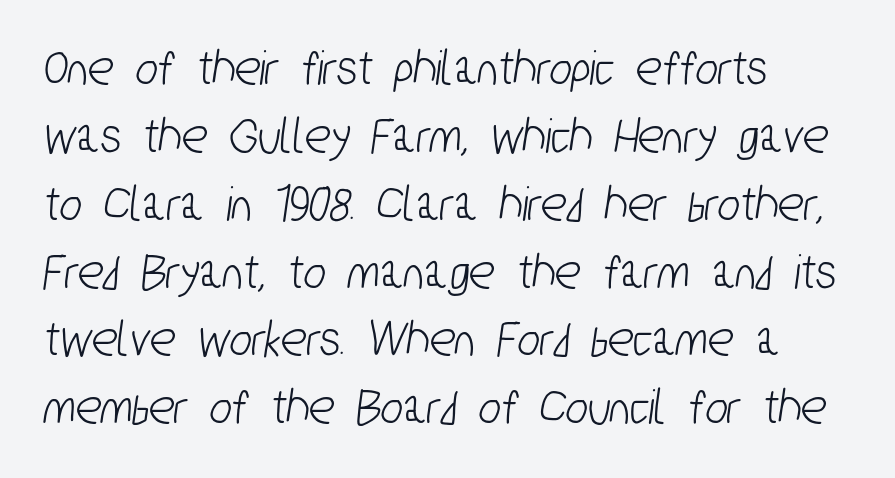
The image shows 53 px condensed sans-serif type; set left-aligned, normal line spacing (1.28x), normal letter spacing, not underlined; low stroke contrast and a medium x-height.
